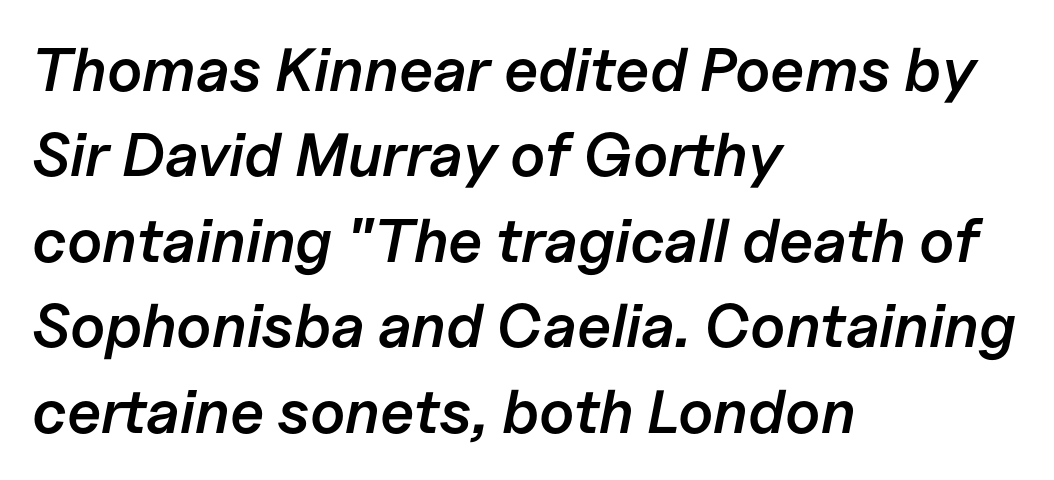
The image shows 61 px semibold type, italic (leaning right); set left-aligned, normal line spacing (1.4x), normal letter spacing, not underlined; low stroke contrast and a medium x-height.
